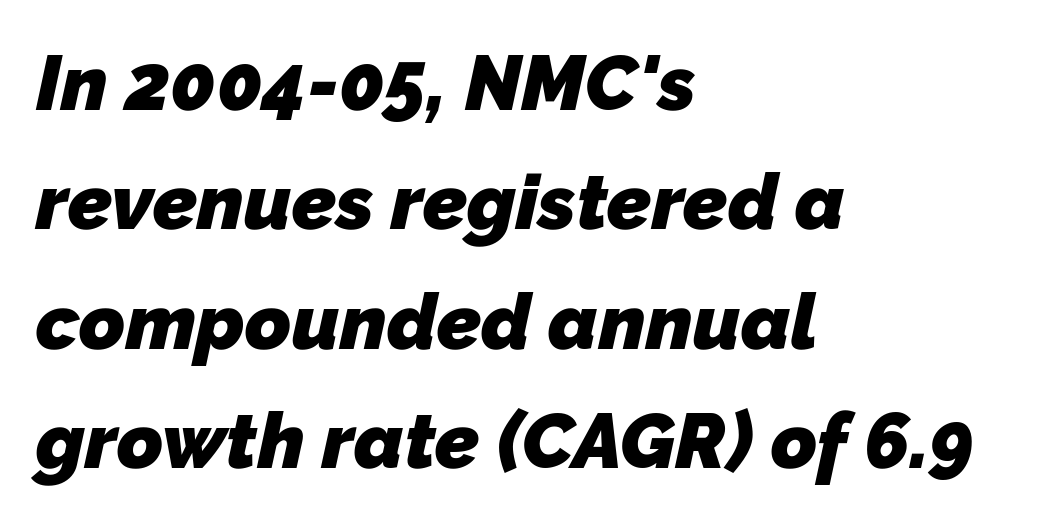
Looks like regular typesetting: each glyph gets only the width it needs. To sum up the face: it is a sans, with no serifs. Where is the straight margin? On the left. The glyphs are unaccompanied by any horizontal stroke below them. A full-strength bold gives these letters their thick strokes.
